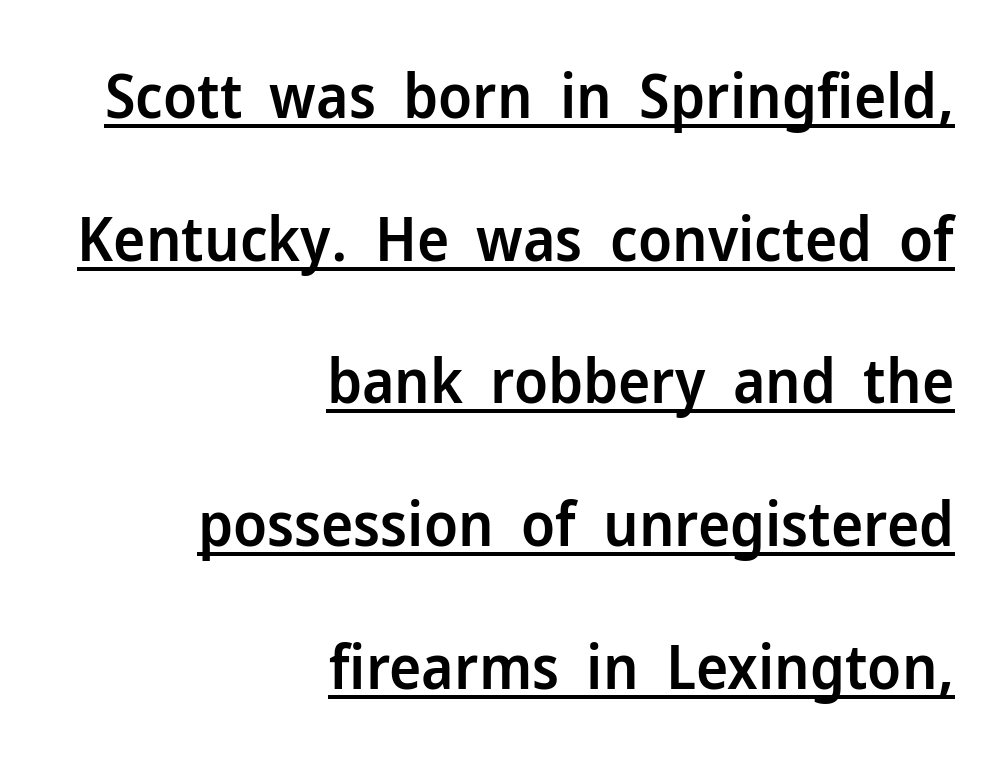
A bit beefed up — I'd call it semibold rather than bold. Characters remain perfectly vertical along every line. Each letter keeps its own natural width here, so spacing adapts to shape. In terms of letterform style, serifs are entirely absent.
